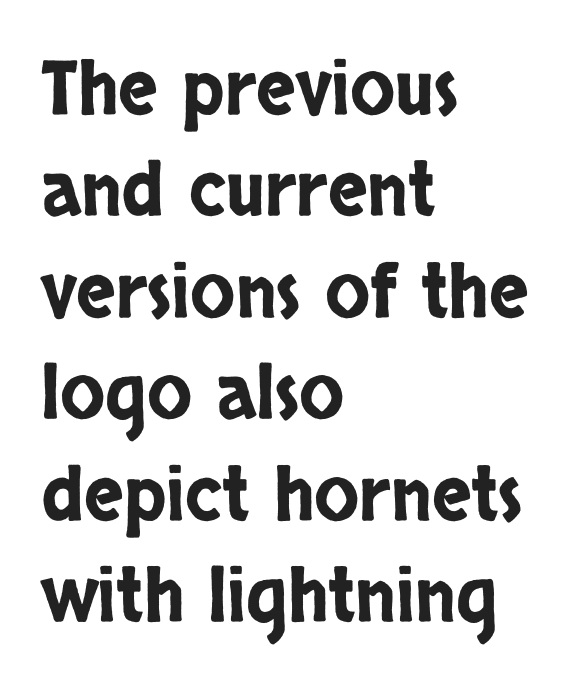
{"serif": "no", "italic": "no", "width": "condensed", "stroke_contrast": "low", "x_height": "large", "monospaced": "no", "underline": "no", "align": "left", "line_spacing": "normal", "line_spacing_ratio": 1.37, "letter_spacing": "normal", "letter_spacing_em": 0.0, "glyph_px": 74}
